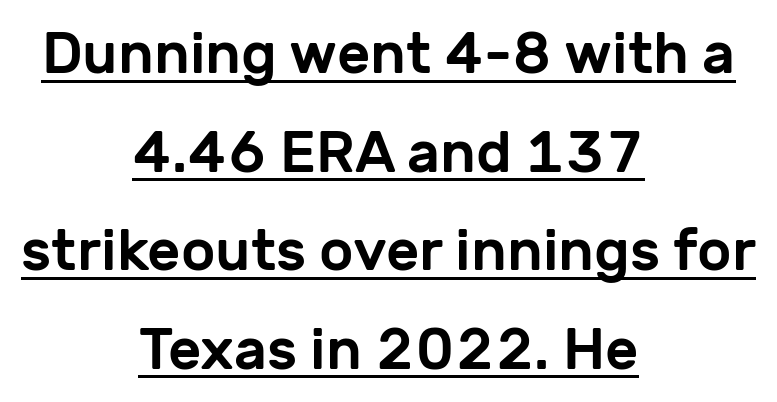
Type style note: lacks serifs. Underline: present. Quick note: interline space is typical. The passage shown is typed in a proportional face where columns would drift.
